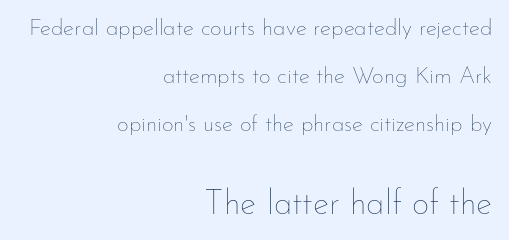
The image shows 34 px thin type, upright; set right-aligned, loose line spacing (2.08x), normal letter spacing, not underlined; the second (bottom) block is 1.48x larger; low stroke contrast and a small x-height.
